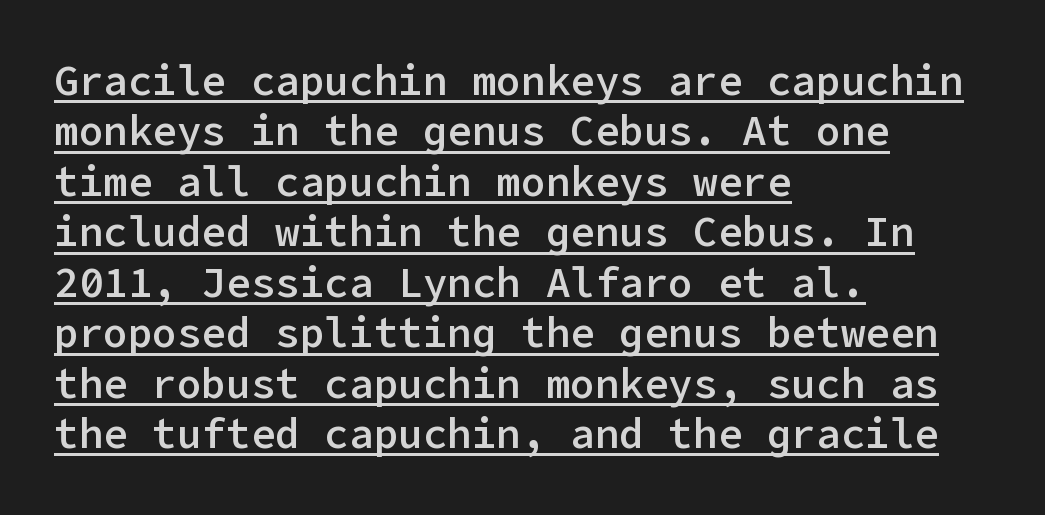
Q: Is the text bold? A: Semi-bold.
Q: Is the text italic (slanted)? A: No, it is upright.
Q: Is the typeface a serif or a sans-serif typeface? A: Sans-serif.
Q: Is the text underlined? A: Yes.
Q: How is the paragraph aligned? A: Left-aligned.
Q: Is the spacing between letters normal or unusually wide? A: Normal.
Q: Width (condensed, normal, or wide)? A: Normal.
Q: Stroke contrast? A: Low.
Q: x-height? A: Medium.
